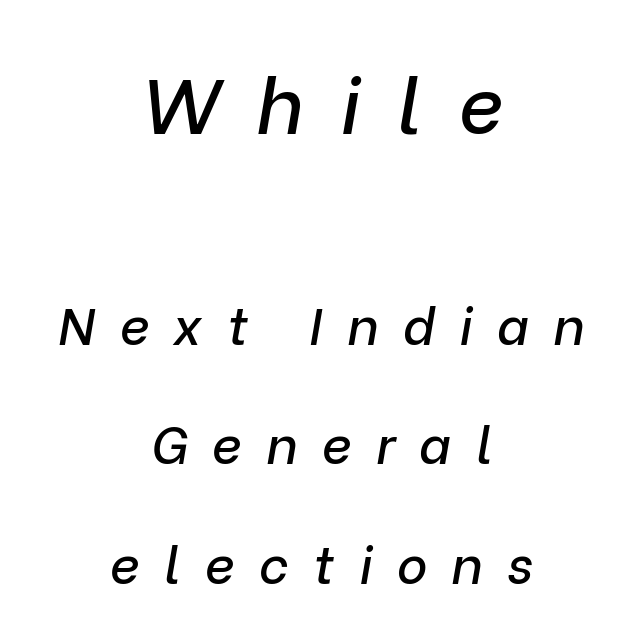
{"italic": "yes", "lean": "right", "slant_degrees": 9, "width": "normal", "stroke_contrast": "low", "x_height": "medium", "monospaced": "no", "underline": "no", "align": "center", "line_spacing": "loose", "line_spacing_ratio": 2.3, "letter_spacing": "wide", "letter_spacing_em": 0.47, "larger_block": "first", "size_ratio": 1.5, "glyph_px": 78}
